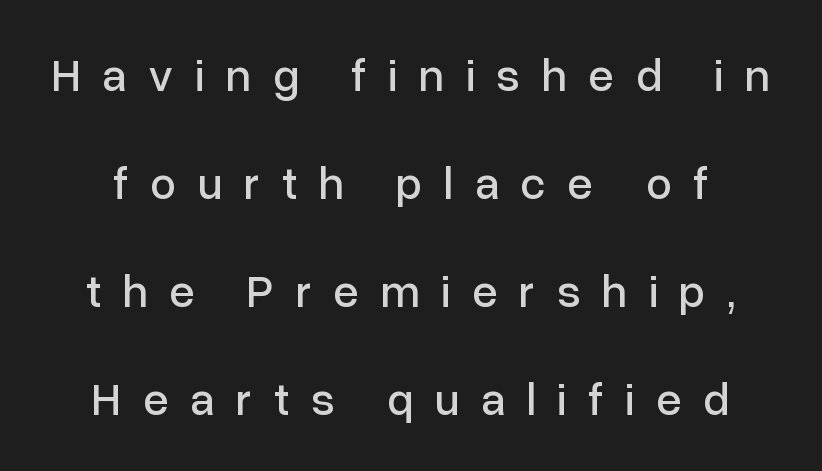
{"serif": "no", "italic": "no", "width": "normal", "stroke_contrast": "low", "x_height": "medium", "monospaced": "no", "underline": "no", "line_spacing": "loose", "line_spacing_ratio": 2.35, "letter_spacing": "wide", "letter_spacing_em": 0.47, "glyph_px": 46}
